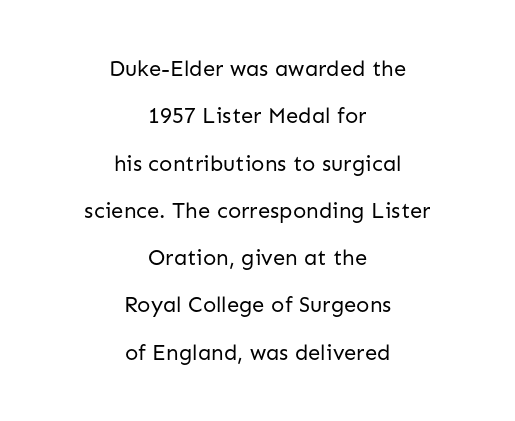
Q: Is the text bold? A: No.
Q: Is the text italic (slanted)? A: No, it is upright.
Q: Is the text underlined? A: No.
Q: How is the paragraph aligned? A: Centered.
Q: Is the spacing between letters normal or unusually wide? A: Normal.
Q: Is the spacing between lines tight, normal or loose? A: Loose.
